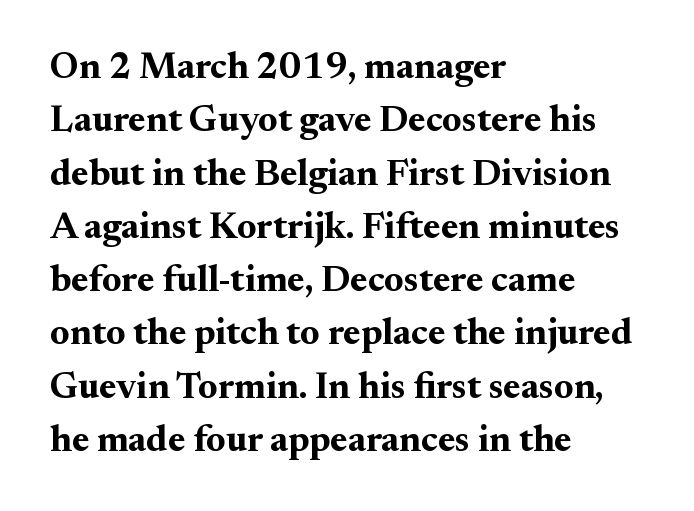
Q: Is the text bold? A: Yes.
Q: Is the text italic (slanted)? A: No, it is upright.
Q: Is the typeface a serif or a sans-serif typeface? A: Serif.
Q: Is the text underlined? A: No.
Q: How is the paragraph aligned? A: Left-aligned.
Q: Is the spacing between letters normal or unusually wide? A: Normal.
Q: Is the spacing between lines tight, normal or loose? A: Normal.
Q: Width (condensed, normal, or wide)? A: Normal.
Q: Stroke contrast? A: Medium.
Q: x-height? A: Small.
Q: Monospaced? A: No.
